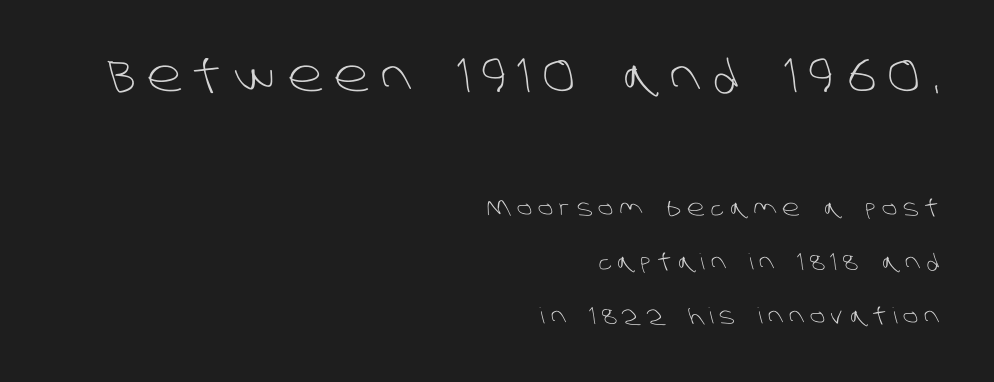
This is sans-serif lettering, the kind often seen on screens and signage. Note the varied advance widths — an 'i' is clearly narrower than an 'm'. Reading top to bottom, the characters get smaller at the block break. Underline: absent.
